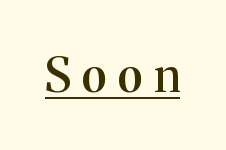
Q: Is the text bold? A: Semi-bold.
Q: Is the text italic (slanted)? A: No, it is upright.
Q: Is the typeface a serif or a sans-serif typeface? A: Serif.
Q: Is the text underlined? A: Yes.
Q: Is the spacing between letters normal or unusually wide? A: Unusually wide.
Q: Width (condensed, normal, or wide)? A: Normal.
Q: Stroke contrast? A: Medium.
Q: x-height? A: Medium.
Q: Monospaced? A: No.
